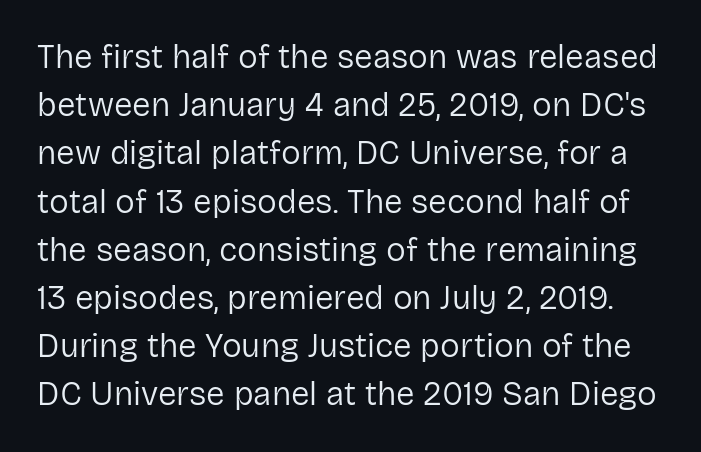
The rendering uses a moderate line-height, typical for paragraphs. Characters follow at the spacing the type designer built in. Compared with a typical body face, this is equally light or lighter still. I'd call this a sans setting — the letters go barefoot. A bare baseline throughout the passage. The letters stand straight up with perfectly vertical stems.
